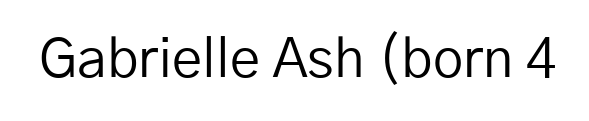
{"serif": "no", "italic": "no", "bold": "no", "weight": "regular", "width": "normal", "stroke_contrast": "low", "x_height": "medium", "monospaced": "no", "underline": "no", "letter_spacing": "normal", "letter_spacing_em": 0.0, "glyph_px": 54}
